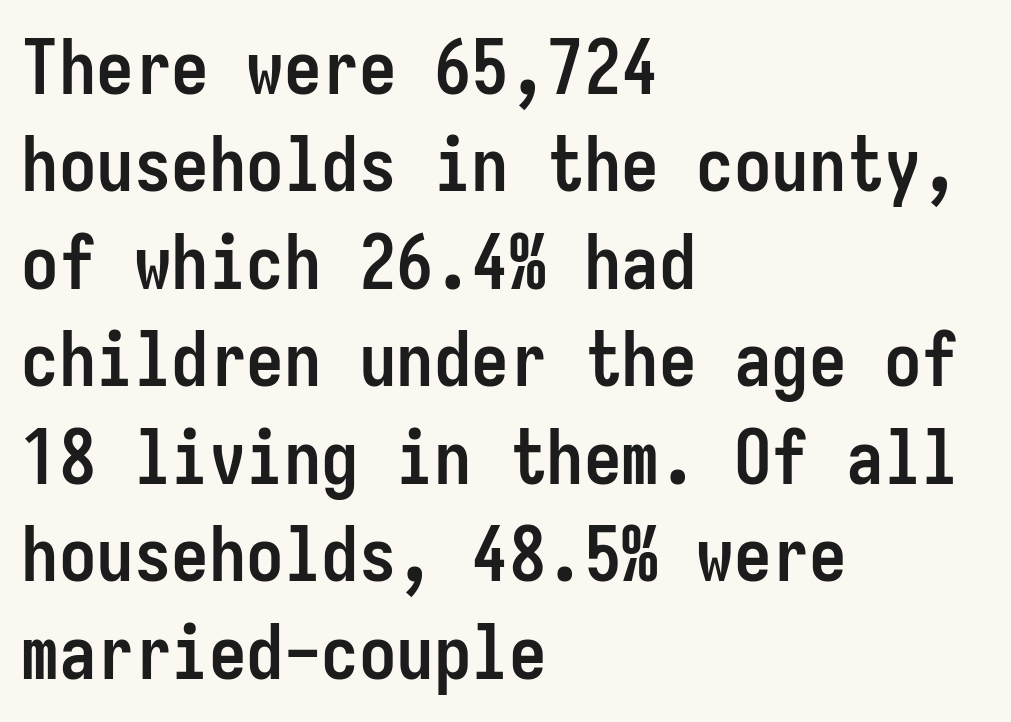
The image shows 75 px semibold, condensed sans-serif type, upright, monospaced; set left-aligned, normal line spacing (1.3x), normal letter spacing, not underlined; low stroke contrast and a medium x-height.
